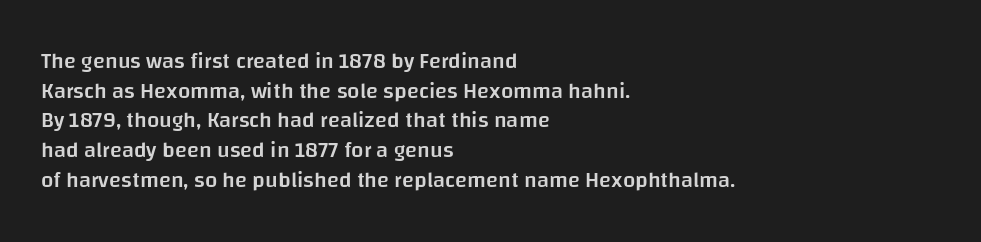
{"italic": "no", "bold": "semi", "underline": "no", "align": "left", "line_spacing": "normal", "line_spacing_ratio": 1.35, "letter_spacing": "normal", "letter_spacing_em": 0.0, "glyph_px": 22}
